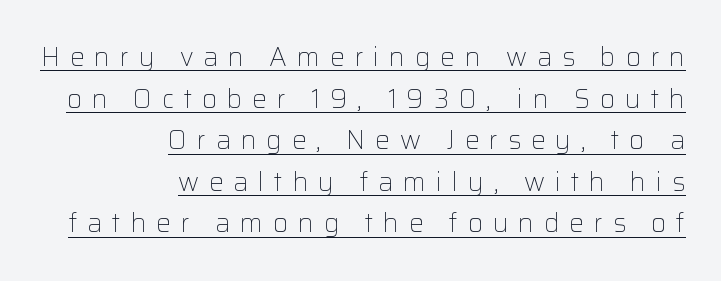
The compositor pushed each line to the right boundary. The lettering stays uniformly vertical, giving the passage a roman look. Weight: regular or lighter. Decoration check: the copy is underlined. The designer left line spacing at the default. Someone cranked the tracking dial way up on this one.
